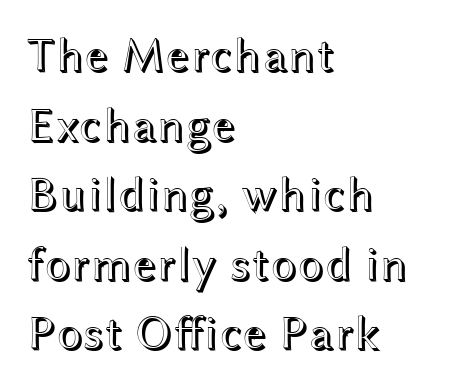
{"italic": "no", "width": "wide", "x_height": "medium", "monospaced": "no", "underline": "no", "align": "left", "line_spacing": "normal", "line_spacing_ratio": 1.45, "letter_spacing": "normal", "letter_spacing_em": 0.0, "glyph_px": 48}
